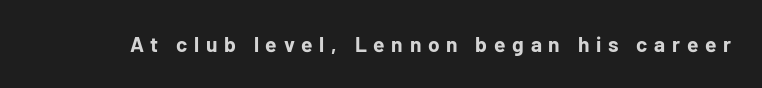
{"italic": "no", "bold": "yes", "underline": "no", "letter_spacing": "wide", "letter_spacing_em": 0.32, "glyph_px": 21}
